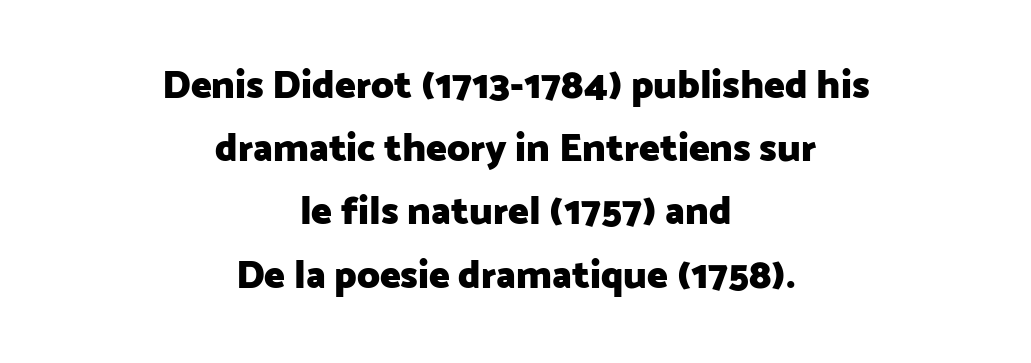
A normal amount of white space separates one row of letters from the next. This rendering leaves character spacing at its baseline value. Every character sits straight up, as roman type does. The passage shown is typed in a proportional face where columns would drift.
